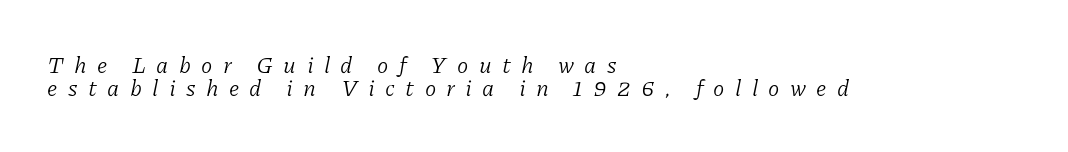
Q: Is the text bold? A: No.
Q: Is the text italic (slanted)? A: Yes, it leans right by about 11 degrees.
Q: Is the text underlined? A: No.
Q: How is the paragraph aligned? A: Left-aligned.
Q: Is the spacing between letters normal or unusually wide? A: Unusually wide.
Q: Is the spacing between lines tight, normal or loose? A: Tight.
